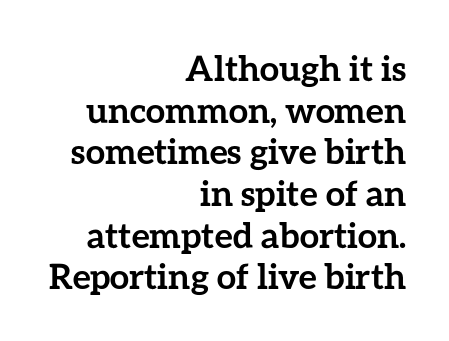
{"italic": "no", "bold": "yes", "weight": "semibold", "width": "normal", "stroke_contrast": "low", "x_height": "medium", "monospaced": "no", "underline": "no", "align": "right", "line_spacing_ratio": 1.19, "letter_spacing": "normal", "letter_spacing_em": 0.0, "glyph_px": 35}
